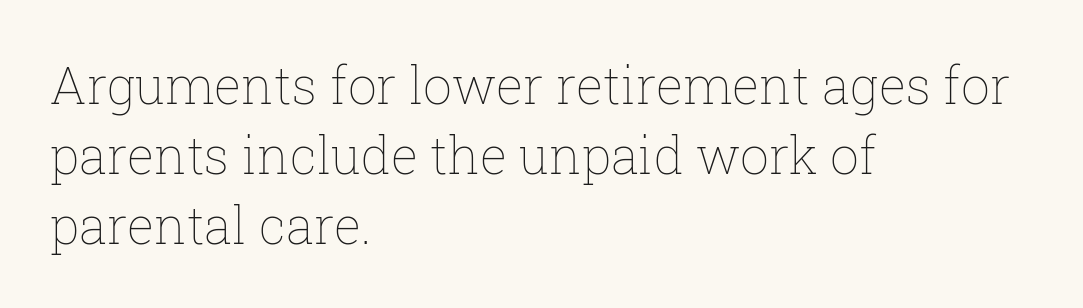
Q: Is the text bold? A: No.
Q: Is the text italic (slanted)? A: No, it is upright.
Q: Is the text underlined? A: No.
Q: How is the paragraph aligned? A: Left-aligned.
Q: Is the spacing between letters normal or unusually wide? A: Normal.
Q: Is the spacing between lines tight, normal or loose? A: Normal.
Q: Width (condensed, normal, or wide)? A: Normal.
Q: Stroke contrast? A: Low.
Q: x-height? A: Medium.
Q: Monospaced? A: No.
